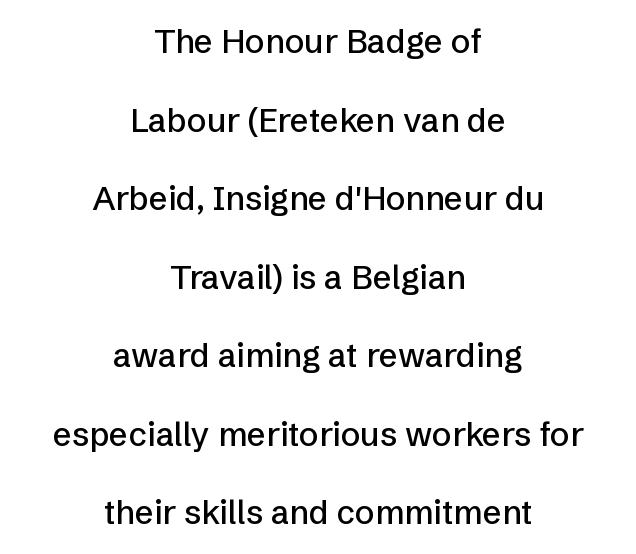
Bare-footed words on every line. The passage is arranged like a title page — every line centered. These lines are rendered in a variable-pitch font. Letter spacing: default. Ordinary non-slanted type is in use. Stroke terminals: plain, sans-serif.
